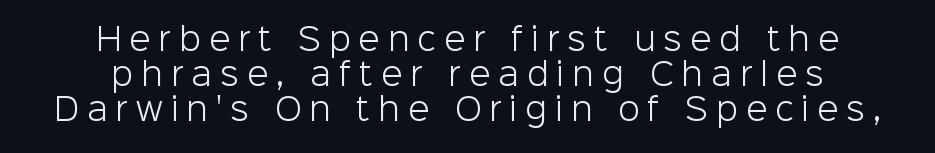
Note the varied advance widths — an 'i' is clearly narrower than an 'm'. Layout note: lines centered. This rendering widens character spacing well past its baseline value. Decoration check: the copy has no underline. It's the straight-up-and-down kind of type.
